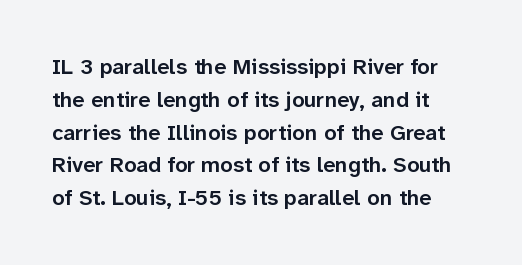
Q: Is the text bold? A: Semi-bold.
Q: Is the text italic (slanted)? A: No, it is upright.
Q: Is the text underlined? A: No.
Q: Is the spacing between letters normal or unusually wide? A: Normal.
Q: Is the spacing between lines tight, normal or loose? A: Normal.
